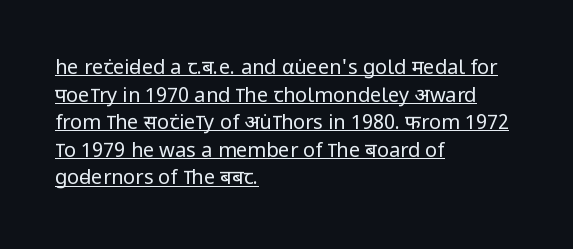
Q: Is the text bold? A: No.
Q: Is the text italic (slanted)? A: No, it is upright.
Q: Is the text underlined? A: Yes.
Q: How is the paragraph aligned? A: Left-aligned.
Q: Is the spacing between letters normal or unusually wide? A: Normal.
Q: Is the spacing between lines tight, normal or loose? A: Normal.
